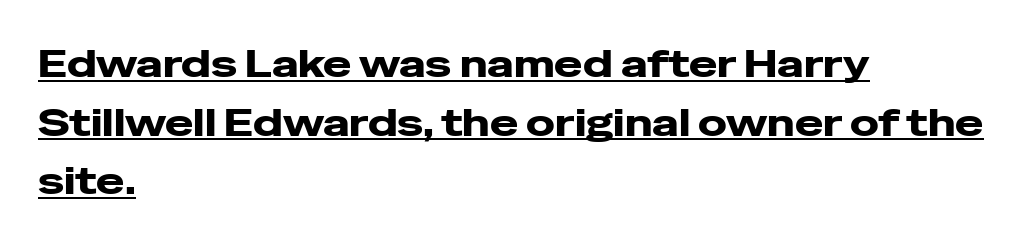
Typeset ragged right — the left edge is the straight one. Each word holds together tightly as a unit, with standard inter-letter gaps. Regarding serifs, this sample does without them. Underlined type.
